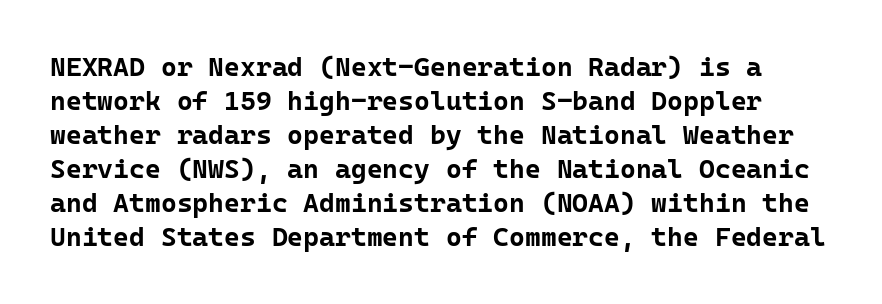
{"italic": "no", "bold": "yes", "underline": "no", "line_spacing": "normal", "line_spacing_ratio": 1.26, "letter_spacing": "normal", "letter_spacing_em": 0.0, "glyph_px": 27}
